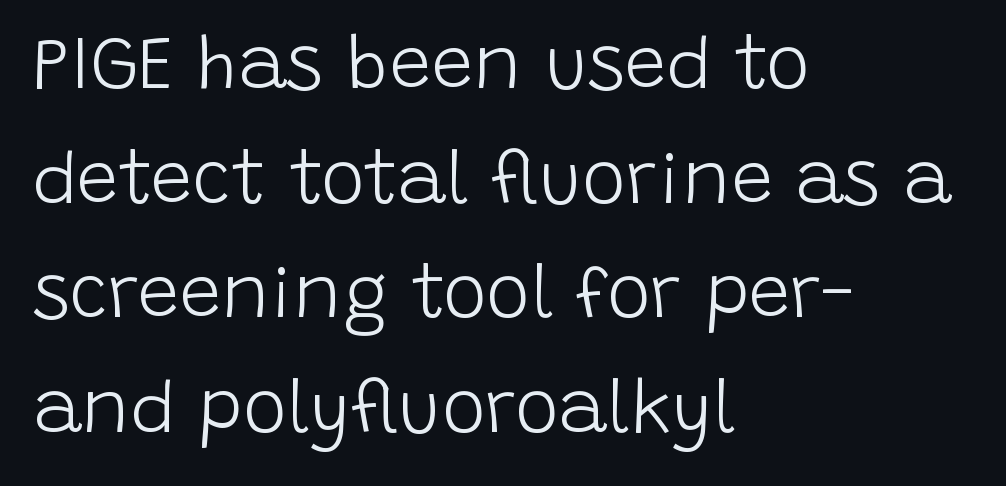
The image shows 74 px light sans-serif type, upright; set left-aligned, normal line spacing (1.55x), normal letter spacing, not underlined; low stroke contrast and a large x-height.
